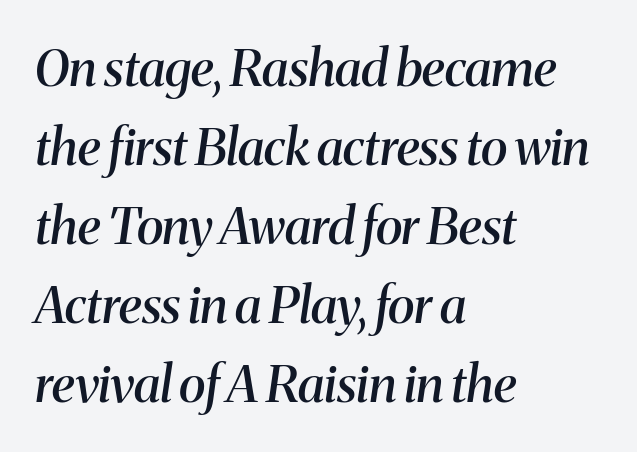
{"serif": "yes", "italic": "yes", "lean": "right", "slant_degrees": 8, "bold": "semi", "weight": "semibold", "width": "normal", "stroke_contrast": "medium", "x_height": "medium", "monospaced": "no", "underline": "no", "align": "left", "line_spacing": "normal", "line_spacing_ratio": 1.55, "letter_spacing": "normal", "letter_spacing_em": 0.0, "glyph_px": 51}
